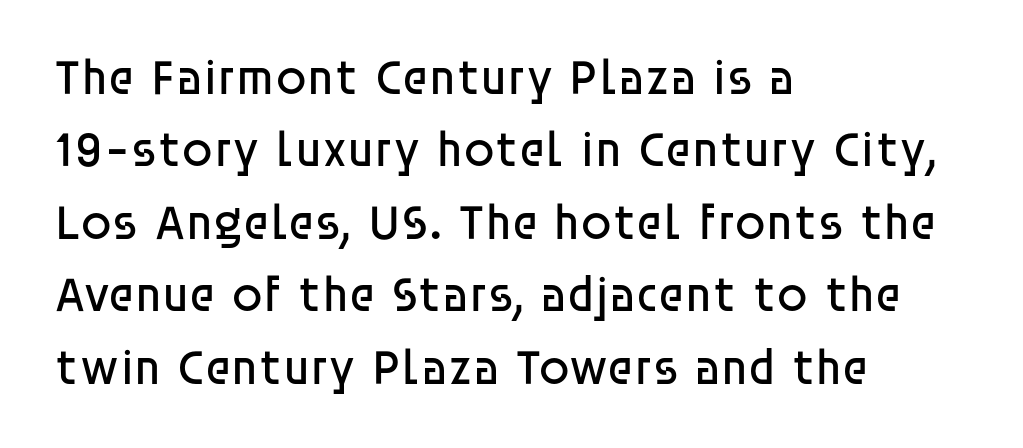
{"serif": "no", "italic": "no", "bold": "no", "weight": "regular", "width": "normal", "stroke_contrast": "low", "x_height": "large", "monospaced": "no", "underline": "no", "align": "left", "line_spacing": "normal", "line_spacing_ratio": 1.45, "letter_spacing": "normal", "letter_spacing_em": 0.0, "glyph_px": 50}
